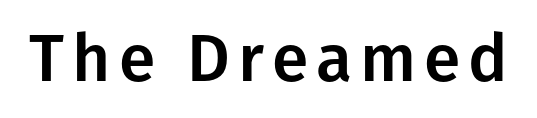
The image shows 66 px sans-serif type, upright; set not underlined; low stroke contrast and a medium x-height.
